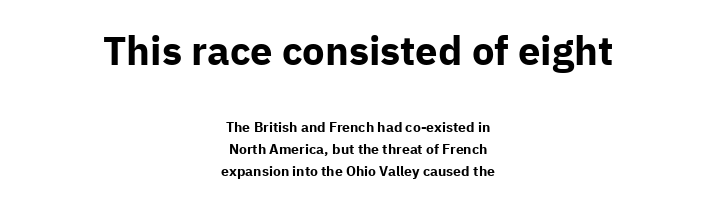
Notice how descenders clear the ascenders below comfortably — that's standard leading. Letters rest on an invisible, unmarked baseline. Strokes here are thick enough to call this a true bold. The tracking reads as untouched default to a designer's eye. The typesetter chose a symmetrical, centered arrangement here. Varying glyph widths throughout — classic text-font behaviour.
